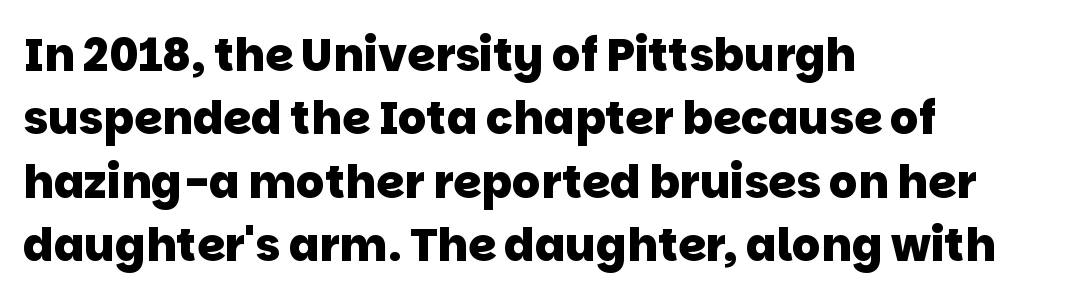
The image shows 45 px heavy sans-serif type; set left-aligned, normal line spacing (1.41x), normal letter spacing, not underlined; low stroke contrast and a large x-height.
